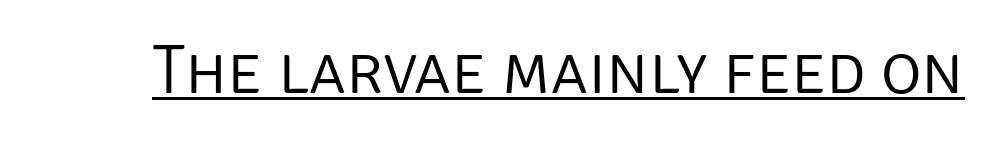
{"serif": "no", "italic": "no", "bold": "no", "weight": "light", "width": "normal", "stroke_contrast": "low", "x_height": "large", "monospaced": "no", "underline": "yes", "letter_spacing": "normal", "letter_spacing_em": 0.0, "glyph_px": 70}
